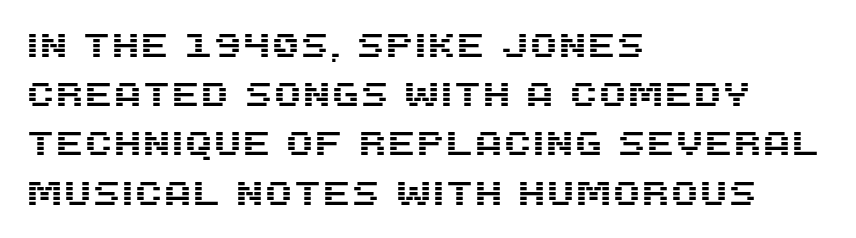
The image shows 33 px sans-serif type, upright; set left-aligned, normal line spacing (1.49x), normal letter spacing, not underlined; medium stroke contrast and a large x-height.
